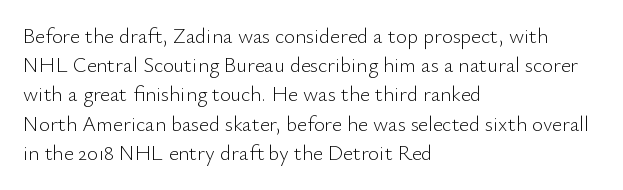
Tracking here is standard; glyphs follow each other at the usual distance. Heft: none added — not bold. These lines are set flush left with a ragged right edge. The letters stand straight up with perfectly vertical stems. Has an underline been added? It has not.
